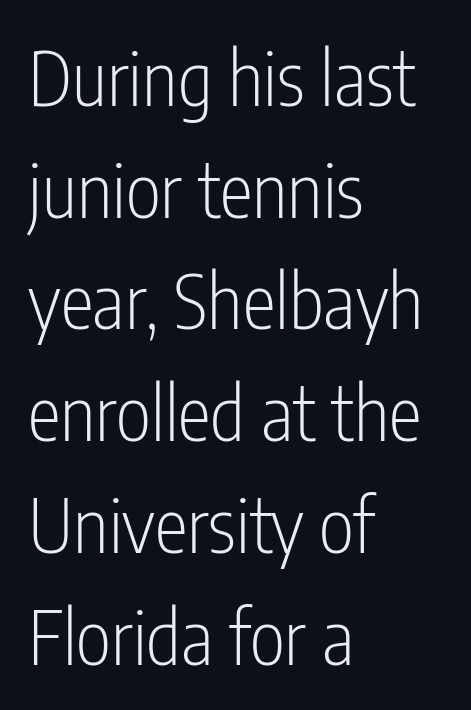
Q: Is the text bold? A: No.
Q: Is the text italic (slanted)? A: No, it is upright.
Q: Is the typeface a serif or a sans-serif typeface? A: Sans-serif.
Q: Is the text underlined? A: No.
Q: How is the paragraph aligned? A: Left-aligned.
Q: Is the spacing between letters normal or unusually wide? A: Normal.
Q: Is the spacing between lines tight, normal or loose? A: Normal.
Q: Width (condensed, normal, or wide)? A: Condensed.
Q: Stroke contrast? A: Low.
Q: x-height? A: Medium.
Q: Monospaced? A: No.
